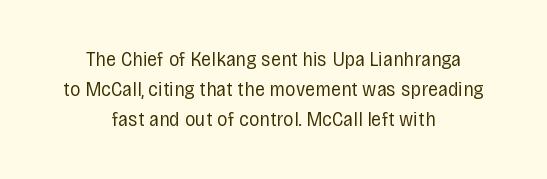
{"italic": "no", "bold": "no", "underline": "no", "align": "center", "line_spacing": "normal", "line_spacing_ratio": 1.43, "letter_spacing": "normal", "letter_spacing_em": 0.0, "glyph_px": 21}
